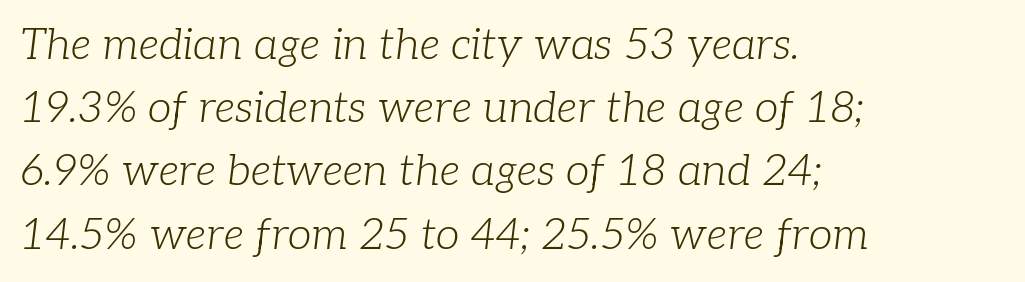
Stroke terminals: seriffed. The rendering uses a moderate line-height, typical for paragraphs. Compared with a centered layout, this one pins lines to the left instead. The rendering keeps characters at their native spacing.
